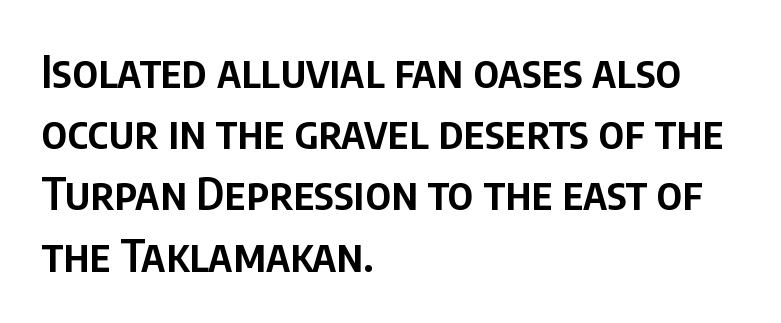
Q: Is the text bold? A: Semi-bold.
Q: Is the text italic (slanted)? A: No, it is upright.
Q: Is the typeface a serif or a sans-serif typeface? A: Sans-serif.
Q: Is the text underlined? A: No.
Q: How is the paragraph aligned? A: Left-aligned.
Q: Is the spacing between letters normal or unusually wide? A: Normal.
Q: Is the spacing between lines tight, normal or loose? A: Normal.
Q: Width (condensed, normal, or wide)? A: Condensed.
Q: Stroke contrast? A: Low.
Q: x-height? A: Large.
Q: Monospaced? A: No.
